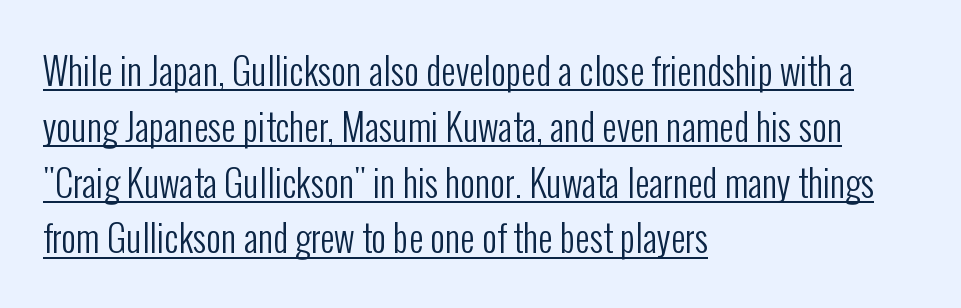
Q: Is the text bold? A: No.
Q: Is the text italic (slanted)? A: No, it is upright.
Q: Is the typeface a serif or a sans-serif typeface? A: Sans-serif.
Q: Is the text underlined? A: Yes.
Q: How is the paragraph aligned? A: Left-aligned.
Q: Is the spacing between letters normal or unusually wide? A: Normal.
Q: Is the spacing between lines tight, normal or loose? A: Normal.
Q: Width (condensed, normal, or wide)? A: Condensed.
Q: Stroke contrast? A: Low.
Q: x-height? A: Medium.
Q: Monospaced? A: No.
